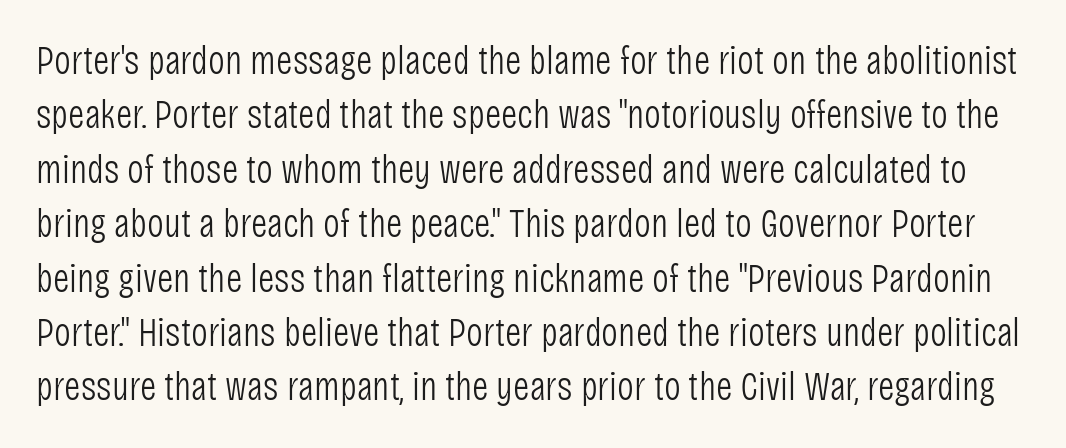
The image shows 40 px light, condensed sans-serif type, upright; set normal line spacing (1.36x), normal letter spacing, not underlined; low stroke contrast and a large x-height.
